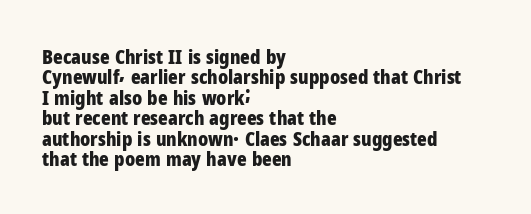
The image shows 20 px bold type, upright; set left-aligned, tight line spacing (1.02x), normal letter spacing, not underlined.
